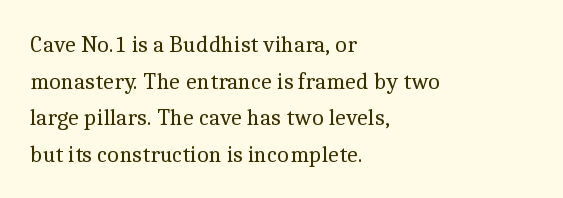
{"italic": "no", "bold": "no", "underline": "no", "align": "left", "line_spacing": "normal", "line_spacing_ratio": 1.59, "letter_spacing": "normal", "letter_spacing_em": 0.0, "glyph_px": 23}
